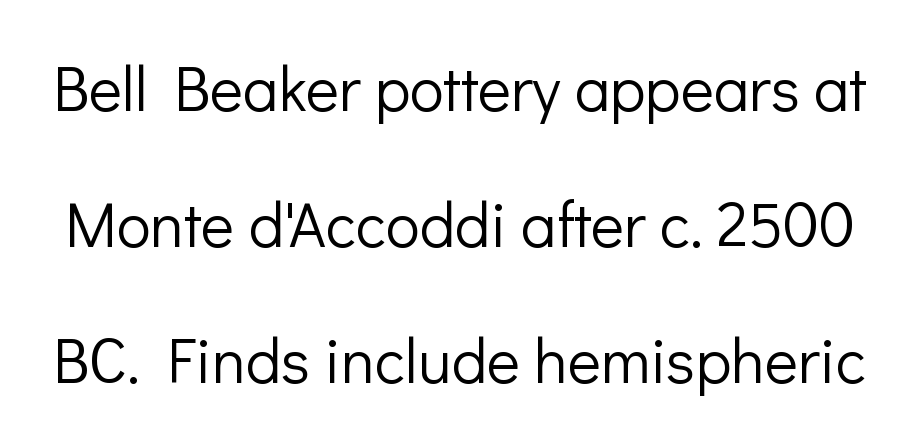
Q: Is the text bold? A: No.
Q: Is the text italic (slanted)? A: No, it is upright.
Q: Is the typeface a serif or a sans-serif typeface? A: Sans-serif.
Q: Is the text underlined? A: No.
Q: Is the spacing between letters normal or unusually wide? A: Normal.
Q: Is the spacing between lines tight, normal or loose? A: Loose.
Q: Width (condensed, normal, or wide)? A: Normal.
Q: Stroke contrast? A: Low.
Q: x-height? A: Medium.
Q: Monospaced? A: No.
